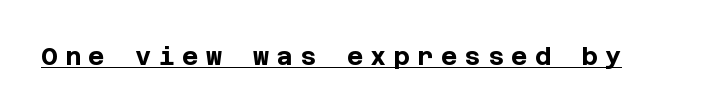
{"italic": "no", "bold": "yes", "underline": "yes", "letter_spacing": "wide", "letter_spacing_em": 0.29, "glyph_px": 25}
